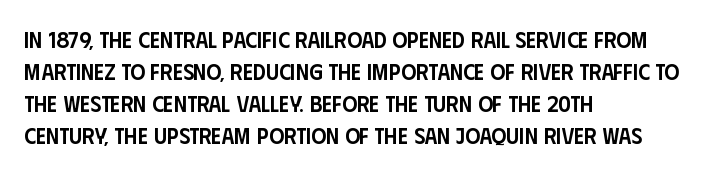
Q: Is the text bold? A: Semi-bold.
Q: Is the text italic (slanted)? A: No, it is upright.
Q: Is the text underlined? A: No.
Q: How is the paragraph aligned? A: Left-aligned.
Q: Is the spacing between letters normal or unusually wide? A: Normal.
Q: Is the spacing between lines tight, normal or loose? A: Normal.
